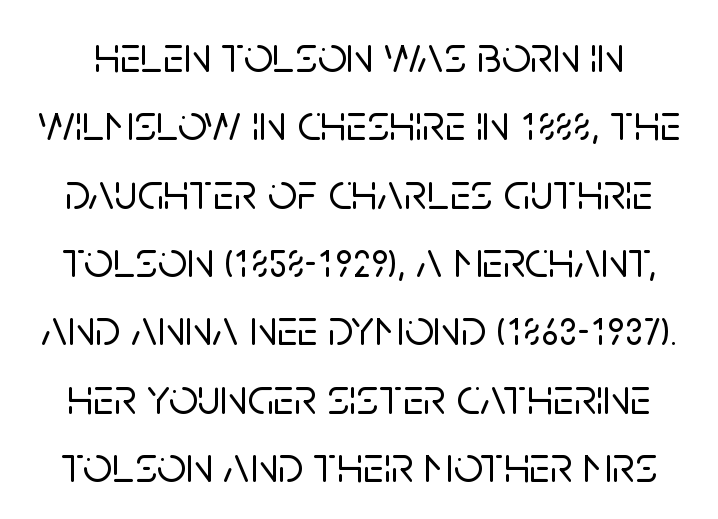
The image shows 51 px sans-serif type, upright; set normal line spacing (1.34x), normal letter spacing, not underlined; low stroke contrast and a large x-height.
